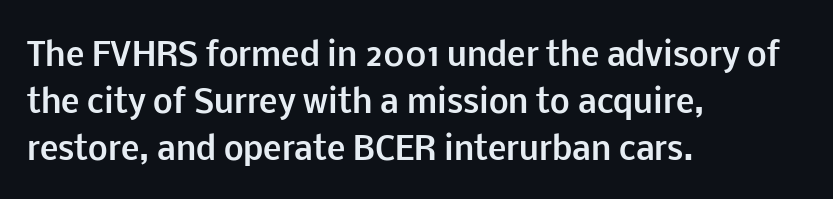
Q: Is the text bold? A: Yes.
Q: Is the text italic (slanted)? A: No, it is upright.
Q: Is the typeface a serif or a sans-serif typeface? A: Sans-serif.
Q: Is the text underlined? A: No.
Q: How is the paragraph aligned? A: Left-aligned.
Q: Is the spacing between letters normal or unusually wide? A: Normal.
Q: Is the spacing between lines tight, normal or loose? A: Normal.
Q: Width (condensed, normal, or wide)? A: Normal.
Q: Stroke contrast? A: Low.
Q: x-height? A: Medium.
Q: Monospaced? A: No.
